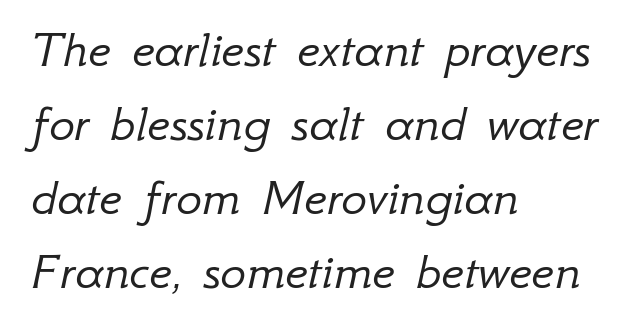
Q: Is the text bold? A: No.
Q: Is the text italic (slanted)? A: Yes, it leans right by about 12 degrees.
Q: Is the text underlined? A: No.
Q: How is the paragraph aligned? A: Left-aligned.
Q: Is the spacing between letters normal or unusually wide? A: Normal.
Q: Is the spacing between lines tight, normal or loose? A: Normal.
Q: Width (condensed, normal, or wide)? A: Normal.
Q: Stroke contrast? A: Low.
Q: x-height? A: Small.
Q: Monospaced? A: No.
